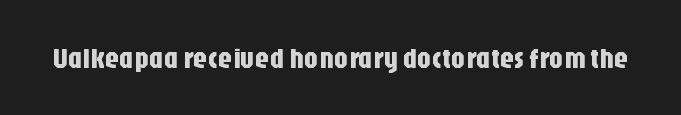
The image shows 29 px condensed sans-serif type, upright; set normal letter spacing, not underlined; low stroke contrast and a large x-height.
